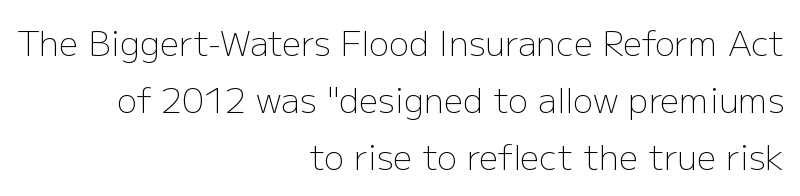
Note the varied advance widths — an 'i' is clearly narrower than an 'm'. Descender tails drop into unmarked territory. These glyphs show unthickened strokes, regular width or finer. What stands out about the letter spacing? Nothing — it is the standard amount. Baseline-to-baseline distance is the conventional proportion of letter height.
